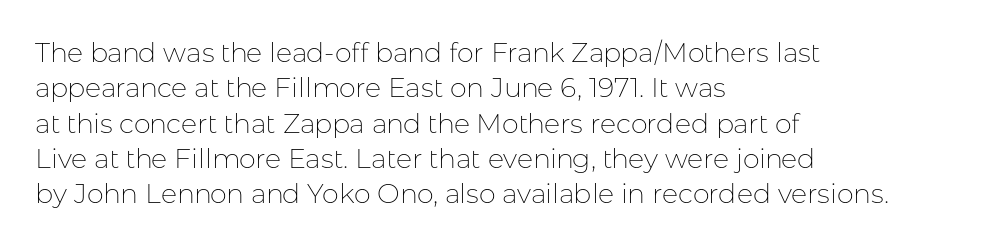
Line beginnings align vertically; line endings do not. The typography opts for an upright posture over an oblique one. Baseline-to-baseline distance is the conventional proportion of letter height. The characters are drawn with everyday or finer stroke widths. Here the glyphs are tracked normally, forming tight word shapes.
